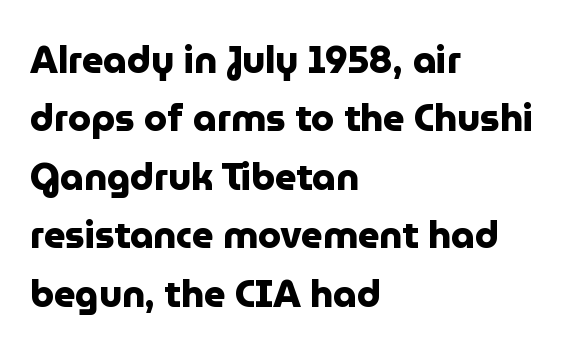
{"serif": "no", "italic": "no", "bold": "yes", "weight": "heavy", "width": "normal", "stroke_contrast": "low", "x_height": "medium", "monospaced": "no", "underline": "no", "align": "left", "line_spacing": "normal", "line_spacing_ratio": 1.58, "letter_spacing": "normal", "letter_spacing_em": 0.0, "glyph_px": 37}
